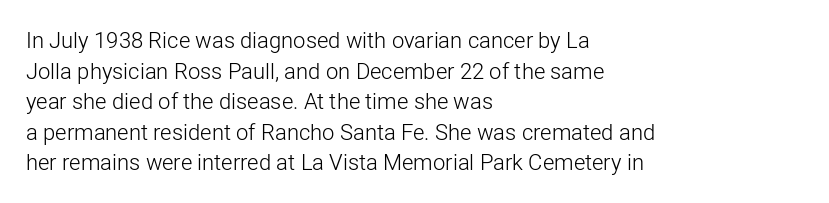
The image shows 22 px text type, upright; set left-aligned, normal line spacing (1.39x), normal letter spacing, not underlined.
